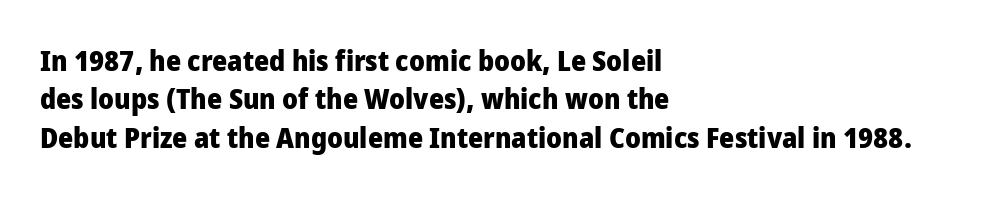
{"serif": "no", "italic": "no", "bold": "yes", "weight": "heavy", "width": "normal", "stroke_contrast": "low", "x_height": "medium", "monospaced": "no", "underline": "no", "align": "left", "line_spacing": "normal", "line_spacing_ratio": 1.32, "letter_spacing": "normal", "letter_spacing_em": 0.0, "glyph_px": 29}
